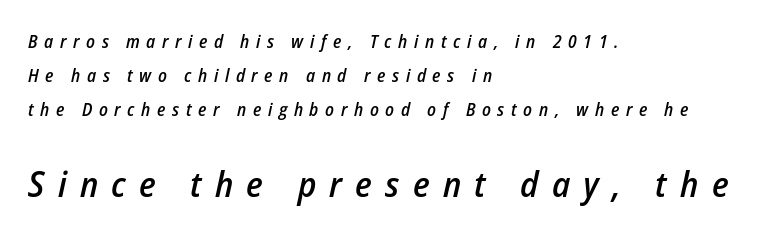
{"italic": "yes", "lean": "right", "slant_degrees": 12, "bold": "semi", "weight": "semibold", "width": "condensed", "stroke_contrast": "low", "x_height": "medium", "monospaced": "no", "underline": "no", "align": "left", "line_spacing_ratio": 1.88, "letter_spacing": "wide", "letter_spacing_em": 0.37, "larger_block": "second", "size_ratio": 2.0, "glyph_px": 36}
